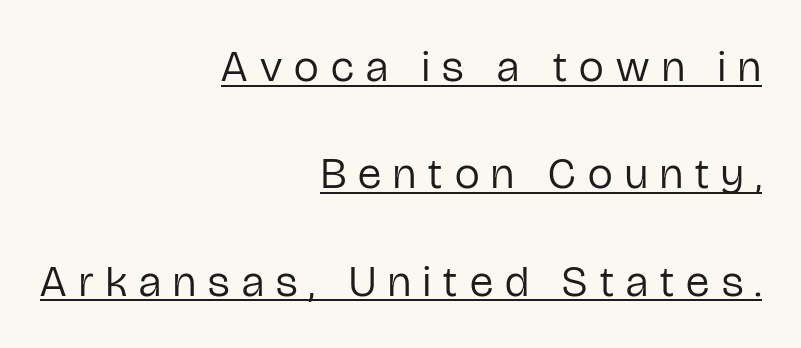
The image shows 44 px regular-weight, condensed sans-serif type, upright; set right-aligned, loose line spacing (2.44x), unusually wide letter spacing (+0.28 em), underlined; low stroke contrast and a medium x-height.
